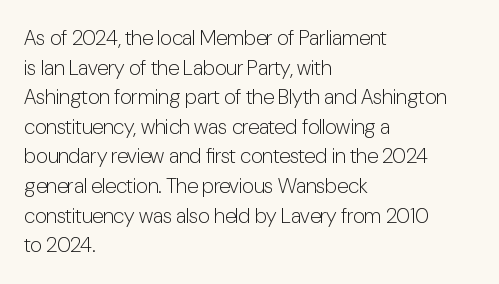
Q: Is the text bold? A: No.
Q: Is the text italic (slanted)? A: No, it is upright.
Q: Is the text underlined? A: No.
Q: How is the paragraph aligned? A: Left-aligned.
Q: Is the spacing between letters normal or unusually wide? A: Normal.
Q: Is the spacing between lines tight, normal or loose? A: Normal.
